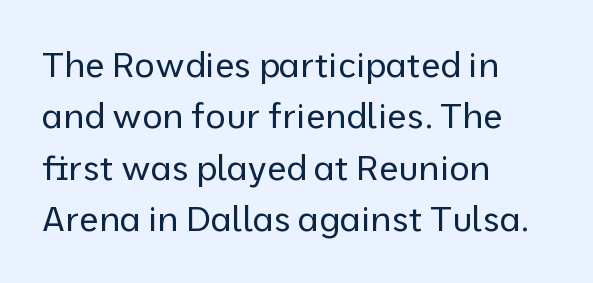
Q: Is the text bold? A: No.
Q: Is the text italic (slanted)? A: No, it is upright.
Q: Is the typeface a serif or a sans-serif typeface? A: Sans-serif.
Q: Is the text underlined? A: No.
Q: How is the paragraph aligned? A: Left-aligned.
Q: Is the spacing between letters normal or unusually wide? A: Normal.
Q: Is the spacing between lines tight, normal or loose? A: Normal.
Q: Width (condensed, normal, or wide)? A: Normal.
Q: Stroke contrast? A: Low.
Q: x-height? A: Medium.
Q: Monospaced? A: No.
